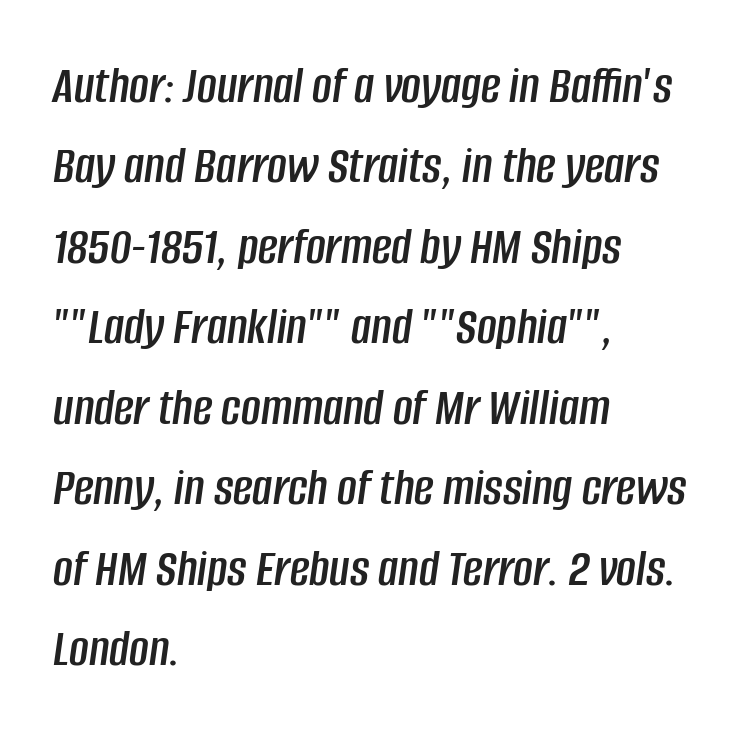
The image shows 54 px condensed type, italic (leaning right); set left-aligned, normal line spacing (1.49x), normal letter spacing, not underlined; low stroke contrast and a large x-height.
